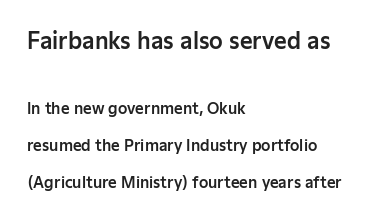
The vertical gap from one line to the next is large. The typography opts for an upright posture over an oblique one. Note: larger setting up top, smaller setting below. Typeset ragged right — the left edge is the straight one. Words float on clear page, feet unadorned. You could call the tracking neutral — neither tight nor loose.
